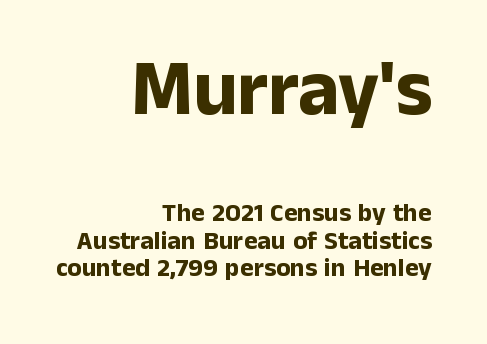
{"serif": "no", "italic": "no", "bold": "yes", "weight": "bold", "width": "normal", "stroke_contrast": "low", "x_height": "medium", "monospaced": "no", "underline": "no", "align": "right", "line_spacing": "tight", "line_spacing_ratio": 1.07, "letter_spacing": "normal", "letter_spacing_em": 0.0, "larger_block": "first", "size_ratio": 3.0, "glyph_px": 78}
